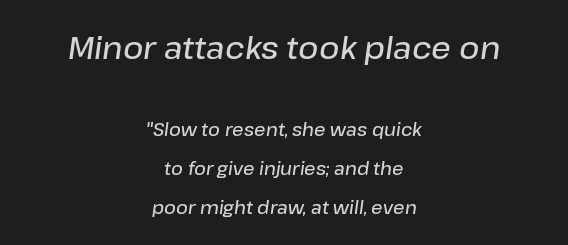
Q: Is the text bold? A: Semi-bold.
Q: Is the text italic (slanted)? A: Yes, it leans right by about 8 degrees.
Q: Is the text underlined? A: No.
Q: How is the paragraph aligned? A: Centered.
Q: Is the spacing between letters normal or unusually wide? A: Normal.
Q: Is the spacing between lines tight, normal or loose? A: Loose.
Q: Which block of text is set in a larger size, the first (top) or the second (bottom)? A: The first (top) one.
Q: Width (condensed, normal, or wide)? A: Normal.
Q: Stroke contrast? A: Low.
Q: x-height? A: Medium.
Q: Monospaced? A: No.
